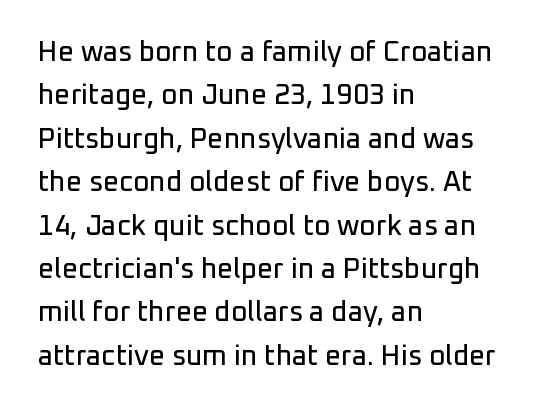
Characters remain perfectly vertical along every line. Looks like regular typesetting: each glyph gets only the width it needs. Stroke terminals: plain, sans-serif. The line-height multiplier appears to be the usual default.
